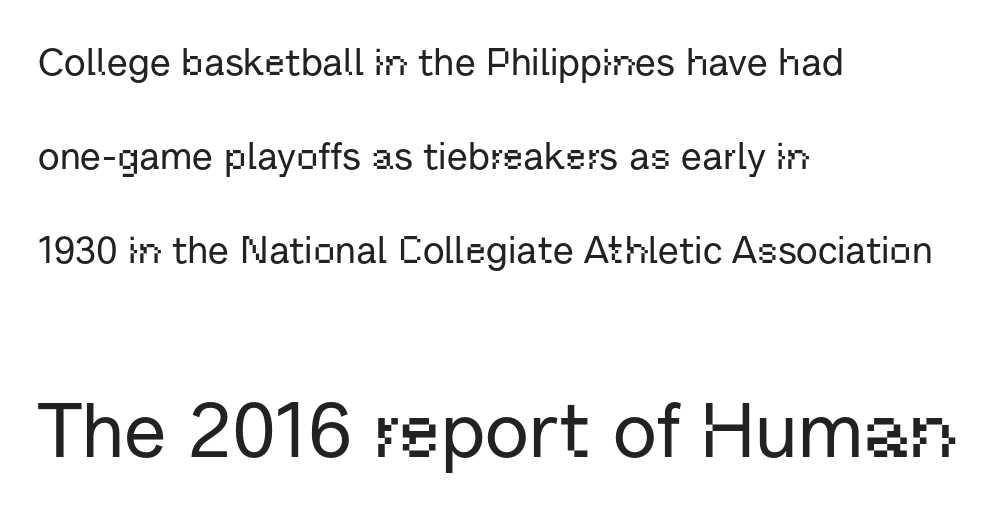
Q: Is the text italic (slanted)? A: No, it is upright.
Q: Is the typeface a serif or a sans-serif typeface? A: Sans-serif.
Q: Is the text underlined? A: No.
Q: How is the paragraph aligned? A: Left-aligned.
Q: Is the spacing between letters normal or unusually wide? A: Normal.
Q: Is the spacing between lines tight, normal or loose? A: Loose.
Q: Which block of text is set in a larger size, the first (top) or the second (bottom)? A: The second (bottom) one.
Q: Width (condensed, normal, or wide)? A: Normal.
Q: Stroke contrast? A: Low.
Q: x-height? A: Medium.
Q: Monospaced? A: No.
